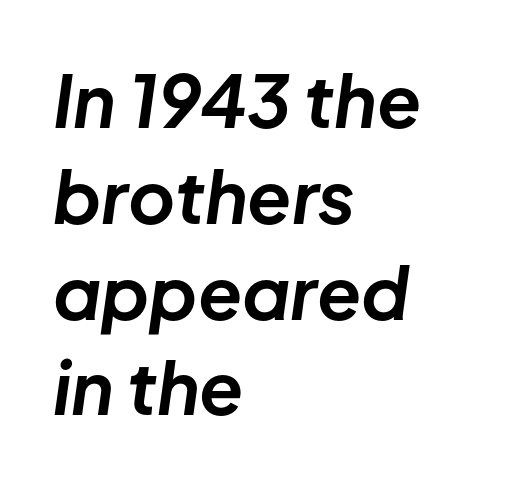
The lines are quadded left. Anything drawn beneath the words? Only blank space. Varying glyph widths throughout — classic text-font behaviour. I'd describe the lettering as bold — thick and assertive. Emphasis-style slanted type is in use. The rows are spaced the way most documents space them.
